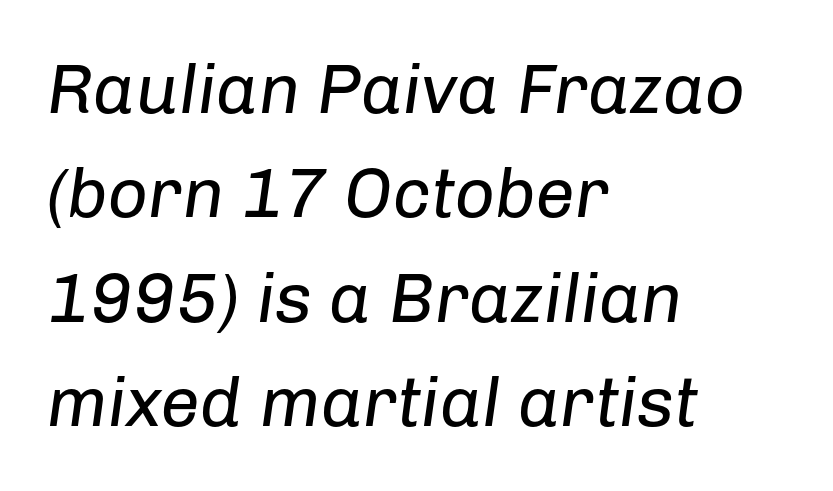
Think of a printed novel: that variable character pitch is what you see here. Tracking here is standard; glyphs follow each other at the usual distance. A clean baseline with only descenders dipping below it. Casual observation: everything's shoved over to the left.
